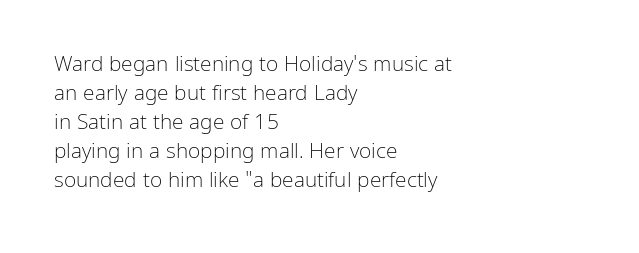
Letters rest on an invisible, unmarked baseline. Heaviness? Minimal to ordinary, like unemphasized prose. The rendering anchors every line to the left-hand side. The line-height multiplier appears to be the usual default.
